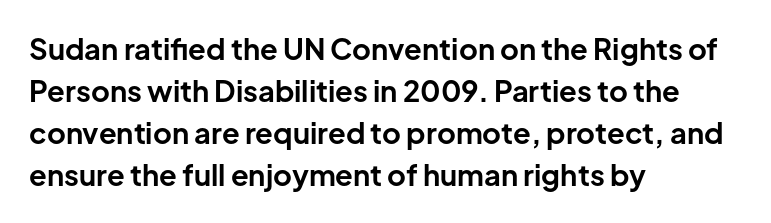
Q: Is the text bold? A: Yes.
Q: Is the text italic (slanted)? A: No, it is upright.
Q: Is the typeface a serif or a sans-serif typeface? A: Sans-serif.
Q: Is the text underlined? A: No.
Q: How is the paragraph aligned? A: Left-aligned.
Q: Is the spacing between letters normal or unusually wide? A: Normal.
Q: Is the spacing between lines tight, normal or loose? A: Normal.
Q: Width (condensed, normal, or wide)? A: Normal.
Q: Stroke contrast? A: Low.
Q: x-height? A: Medium.
Q: Monospaced? A: No.
